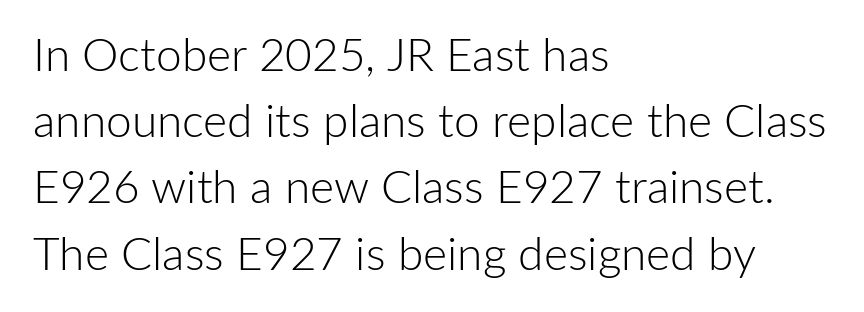
The image shows 46 px light sans-serif type, upright; set left-aligned, normal line spacing (1.44x), normal letter spacing, not underlined; low stroke contrast and a medium x-height.
